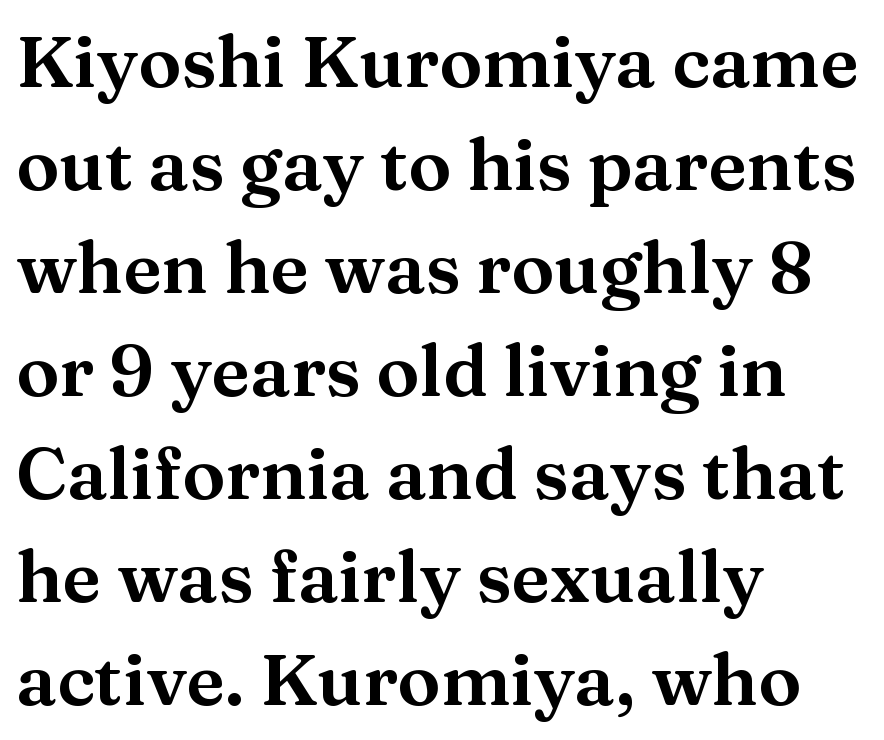
{"serif": "yes", "italic": "no", "width": "wide", "stroke_contrast": "medium", "x_height": "medium", "monospaced": "no", "underline": "no", "align": "left", "line_spacing": "normal", "line_spacing_ratio": 1.43, "letter_spacing": "normal", "letter_spacing_em": 0.0, "glyph_px": 72}
